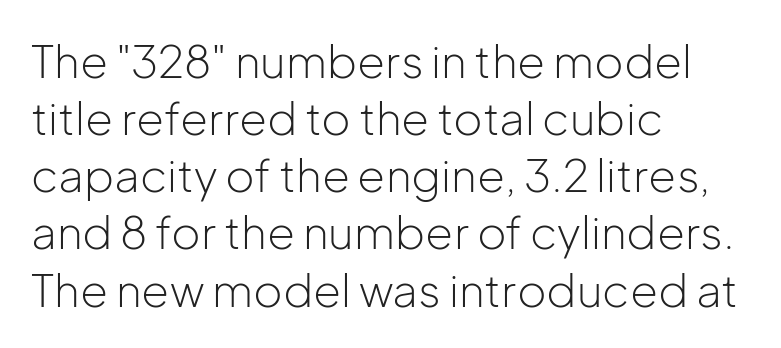
Spacing verdict: proportional, widths tailored to each character. Quick note: not italic, upright. No heavy texture on the line: the type isn't bold. Typeset ragged right — the left edge is the straight one. The tracking reads as untouched default to a designer's eye.
